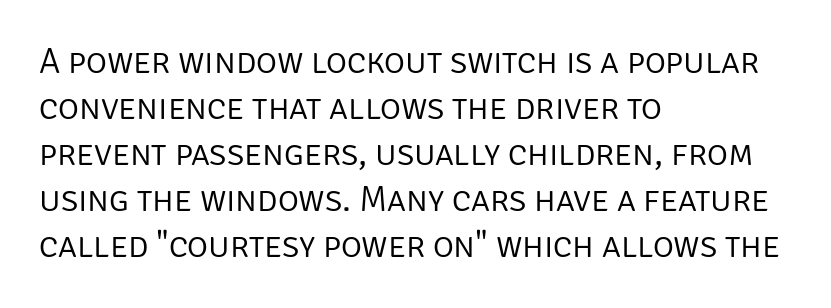
{"serif": "no", "italic": "no", "bold": "no", "weight": "light", "width": "normal", "stroke_contrast": "low", "x_height": "large", "monospaced": "no", "underline": "no", "align": "left", "line_spacing": "normal", "line_spacing_ratio": 1.28, "letter_spacing": "normal", "letter_spacing_em": 0.0, "glyph_px": 36}
